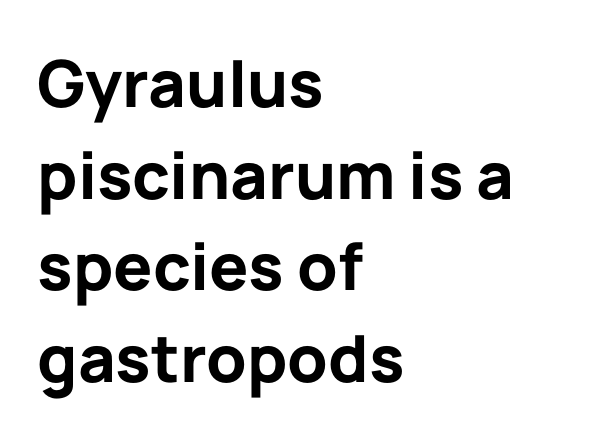
{"serif": "no", "italic": "no", "bold": "yes", "weight": "bold", "width": "normal", "stroke_contrast": "low", "x_height": "medium", "monospaced": "no", "underline": "no", "align": "left", "line_spacing": "normal", "line_spacing_ratio": 1.41, "letter_spacing": "normal", "letter_spacing_em": 0.0, "glyph_px": 65}
